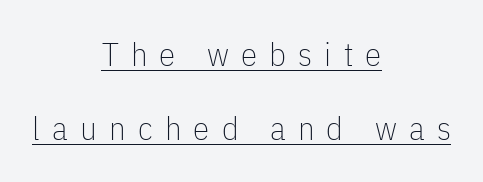
{"serif": "no", "italic": "no", "bold": "no", "weight": "thin", "width": "condensed", "stroke_contrast": "low", "x_height": "medium", "monospaced": "no", "underline": "yes", "align": "center", "line_spacing": "loose", "line_spacing_ratio": 2.23, "letter_spacing": "wide", "letter_spacing_em": 0.37, "glyph_px": 33}
